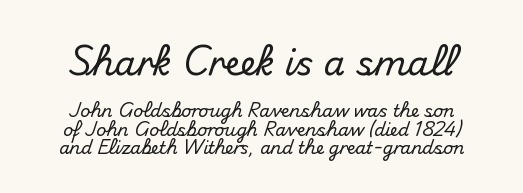
Line spacing here is tight. Plain, unruled lines of type. Think of a printed novel: that variable character pitch is what you see here. The lines in this sample share a center point and differ in where they start and stop.
